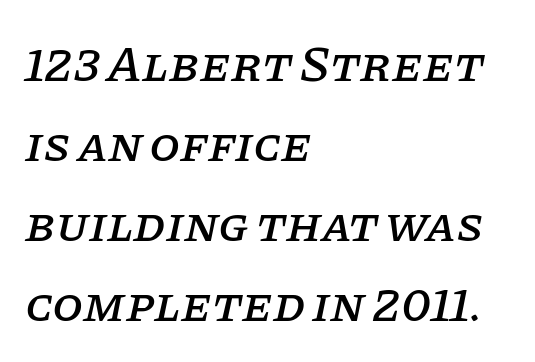
Each row of text sits above clean, open space. The font family rendered here belongs to the serif group. Is the block centered? No — it sits flush against the left margin. Compared with typical paragraphs, the rows here are spaced about the same. The rendering applies a slant to the glyphs. What stands out about the letter spacing? Nothing — it is the standard amount.
